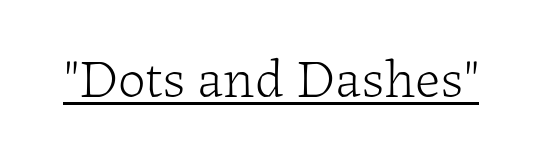
The image shows 55 px light serif type, upright; set normal letter spacing, underlined; low stroke contrast and a medium x-height.
